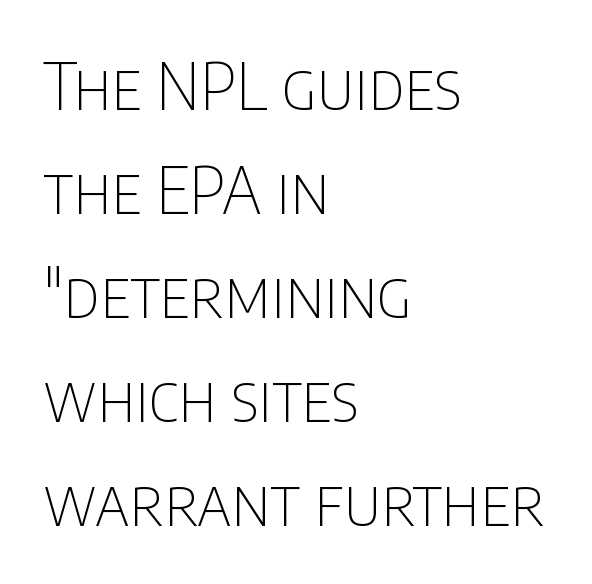
Stems and bowls with no extra thickness — not bold. You could not count columns in this text — the font is proportionally spaced. The rag falls on the right side of this text block. Does the type have serifs? No, each stem ends abruptly.
